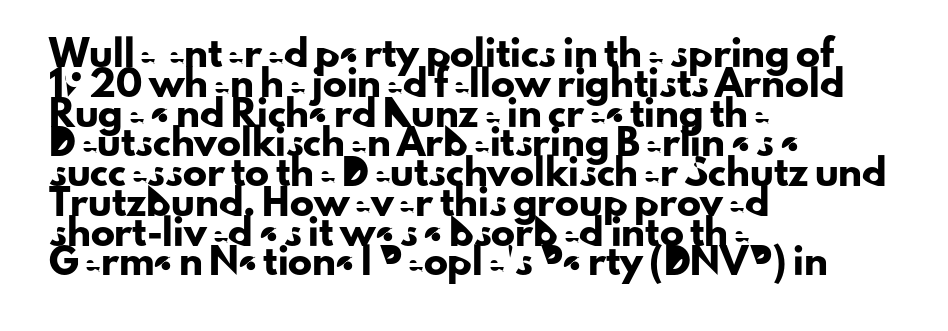
Q: Is the text italic (slanted)? A: No, it is upright.
Q: Is the text underlined? A: No.
Q: How is the paragraph aligned? A: Left-aligned.
Q: Is the spacing between letters normal or unusually wide? A: Normal.
